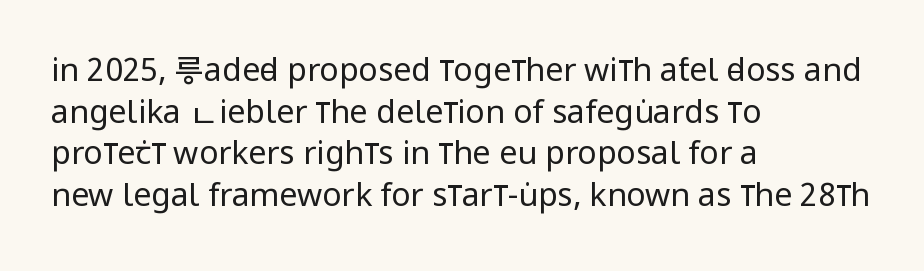
{"serif": "no", "italic": "no", "bold": "no", "weight": "regular", "width": "condensed", "stroke_contrast": "low", "x_height": "large", "monospaced": "no", "underline": "no", "align": "left", "line_spacing": "normal", "line_spacing_ratio": 1.3, "letter_spacing": "normal", "letter_spacing_em": 0.0, "glyph_px": 32}
